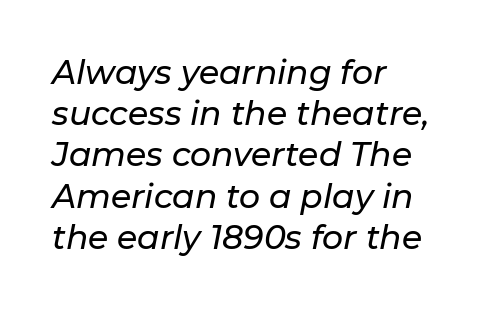
Q: Is the text italic (slanted)? A: Yes, it leans right by about 11 degrees.
Q: Is the text underlined? A: No.
Q: How is the paragraph aligned? A: Left-aligned.
Q: Is the spacing between letters normal or unusually wide? A: Normal.
Q: Is the spacing between lines tight, normal or loose? A: Normal.
Q: Width (condensed, normal, or wide)? A: Normal.
Q: Stroke contrast? A: Low.
Q: x-height? A: Medium.
Q: Monospaced? A: No.
